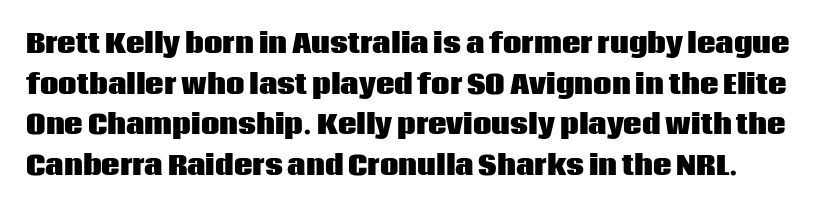
This block has exactly the height ordinary leading produces. Bold? Absolutely — the strokes are thick and heavy. The foot of each line stays bare and open. Inter-character spacing is left at the font's built-in metrics.
